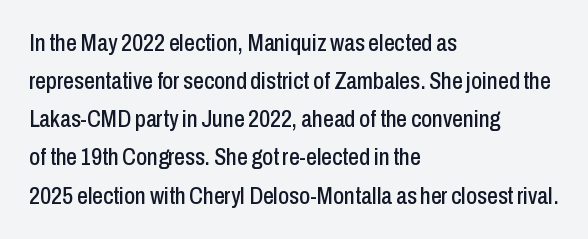
The image shows 24 px text type, upright; set left-aligned, normal line spacing (1.59x), normal letter spacing, not underlined.
